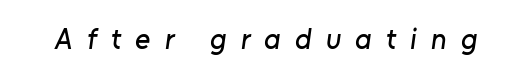
{"serif": "no", "width": "normal", "stroke_contrast": "low", "x_height": "medium", "monospaced": "no", "underline": "no", "letter_spacing": "wide", "letter_spacing_em": 0.49, "glyph_px": 29}
